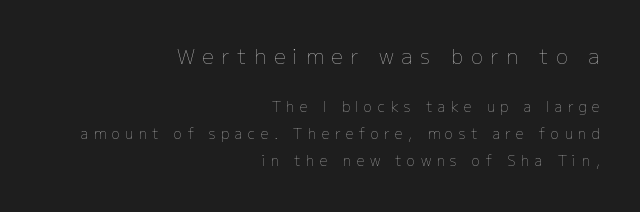
Check the space under the baseline: it is left empty. Right-aligned paragraph, ragged on the left. Posture: straight, roman, zero tilt. Stem width sits at or under what a default text font uses. How are the letters spaced? Widely, with obvious added tracking.
